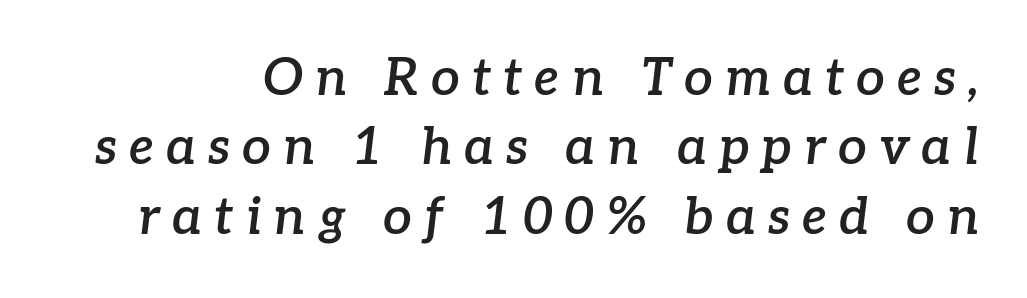
The image shows 51 px semibold serif type, italic (leaning right); set normal line spacing (1.36x), unusually wide letter spacing (+0.24 em), not underlined; low stroke contrast and a medium x-height.
